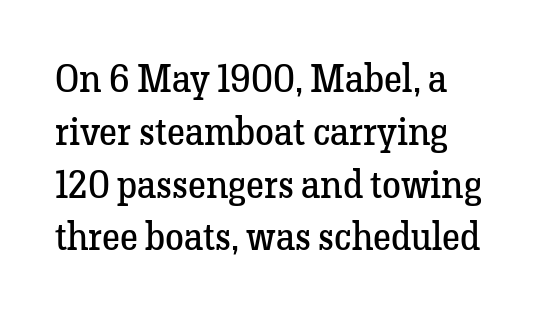
The image shows 38 px regular-weight serif type, upright; set left-aligned, normal line spacing (1.39x), normal letter spacing, not underlined; low stroke contrast and a medium x-height.
